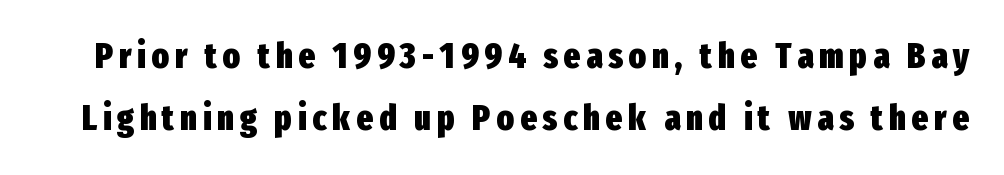
The image shows 35 px heavy, condensed sans-serif type, upright; set line spacing 1.76x, not underlined; low stroke contrast and a medium x-height.
